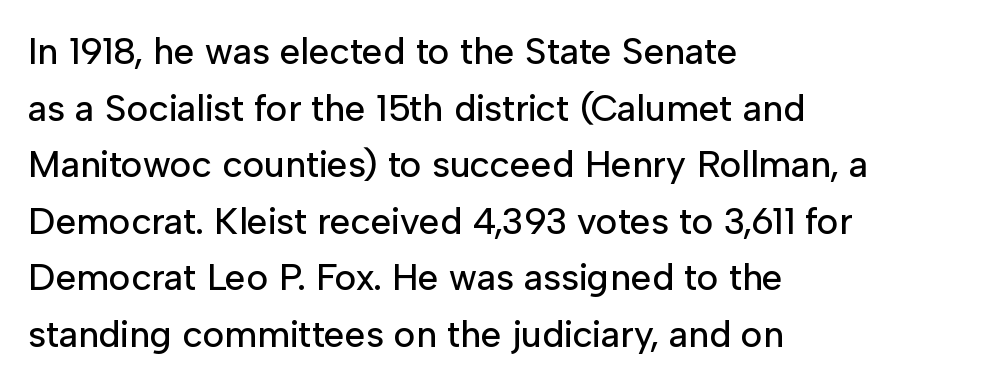
{"serif": "no", "italic": "no", "width": "normal", "stroke_contrast": "low", "x_height": "medium", "monospaced": "no", "underline": "no", "align": "left", "line_spacing": "normal", "line_spacing_ratio": 1.53, "letter_spacing": "normal", "letter_spacing_em": 0.0, "glyph_px": 37}
